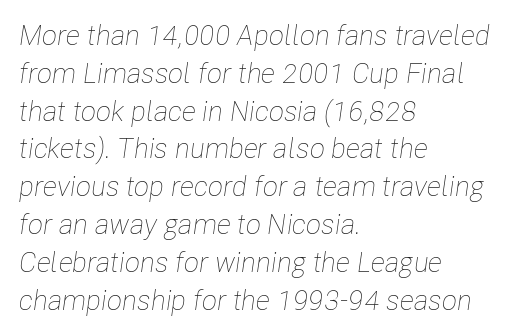
{"italic": "yes", "lean": "right", "slant_degrees": 8, "bold": "no", "weight": "thin", "width": "condensed", "stroke_contrast": "low", "x_height": "medium", "monospaced": "no", "underline": "no", "align": "left", "line_spacing": "normal", "line_spacing_ratio": 1.35, "letter_spacing": "normal", "letter_spacing_em": 0.0, "glyph_px": 28}
